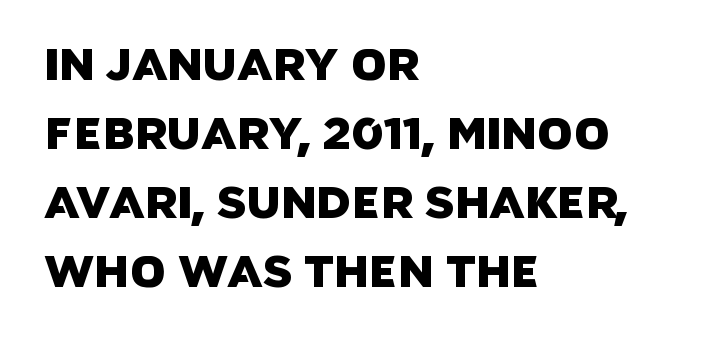
The rows are spaced the way most documents space them. The glyphs in this specimen are sans serif. Look at the tracking — it's just the regular setting, nothing added. The letters advance in unequal steps, a hallmark of proportional type. The area under the type is left untouched.
